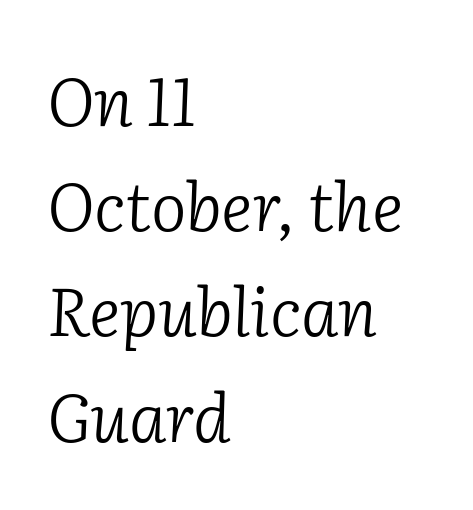
A normal amount of white space separates one row of letters from the next. The passage shown is not bold in any degree. This rendering employs a face with finishing strokes, i.e., a serif. The tracking reads as untouched default to a designer's eye. The paragraph has a hard left edge and a soft right edge. Clear beneath every line of the passage.
